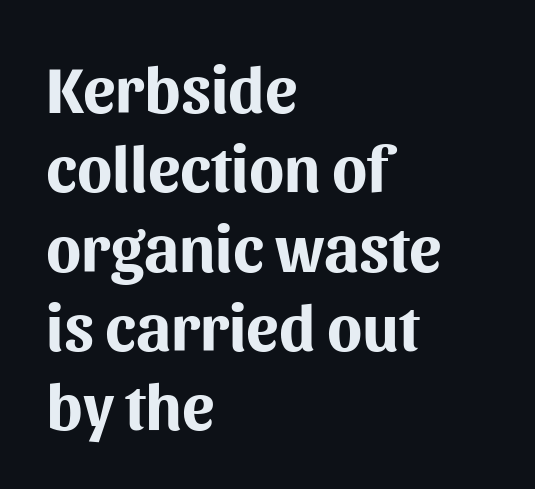
The image shows 65 px bold sans-serif type, upright; set left-aligned, line spacing 1.22x, normal letter spacing, not underlined; medium stroke contrast and a medium x-height.
